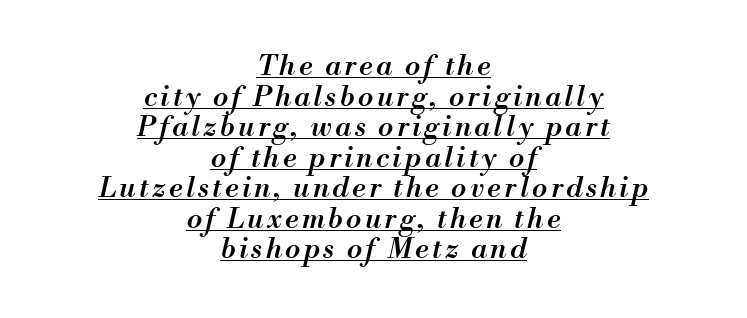
Compared with a flush-left layout, this one balances lines on the center instead. Beneath each row of characters lies a ruled line. Semibold letterforms, between regular and bold. These lines are rendered in a variable-pitch font. Reading down the column, the eye jumps only a short way to each next line. Tall strokes in this sample are angled rather than plumb.
